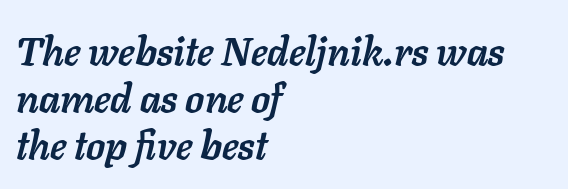
Emphasis by weight is at full strength: bold. Line starts are locked; line ends wander. It's the slanting kind of type. Looks like regular typesetting: each glyph gets only the width it needs. Lines of text with bare space underneath.
